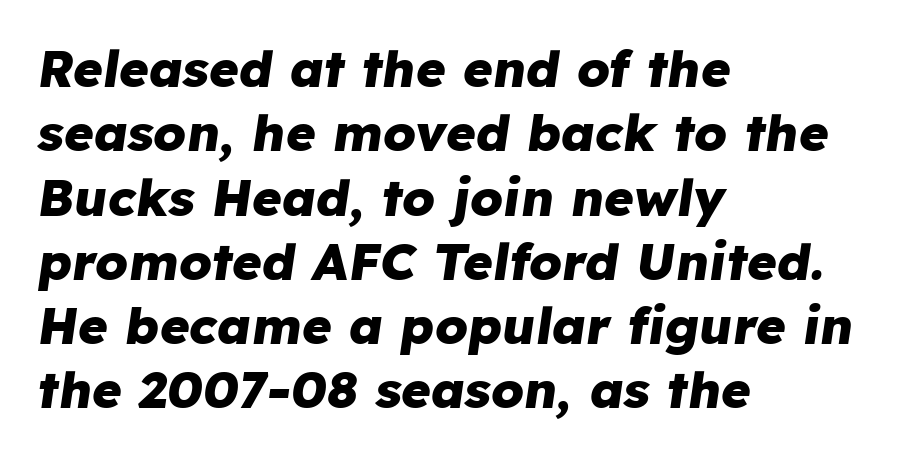
Q: Is the text bold? A: Yes.
Q: Is the text italic (slanted)? A: Yes, it leans right by about 8 degrees.
Q: Is the text underlined? A: No.
Q: How is the paragraph aligned? A: Left-aligned.
Q: Is the spacing between letters normal or unusually wide? A: Normal.
Q: Is the spacing between lines tight, normal or loose? A: Normal.
Q: Width (condensed, normal, or wide)? A: Normal.
Q: Stroke contrast? A: Low.
Q: x-height? A: Medium.
Q: Monospaced? A: No.
